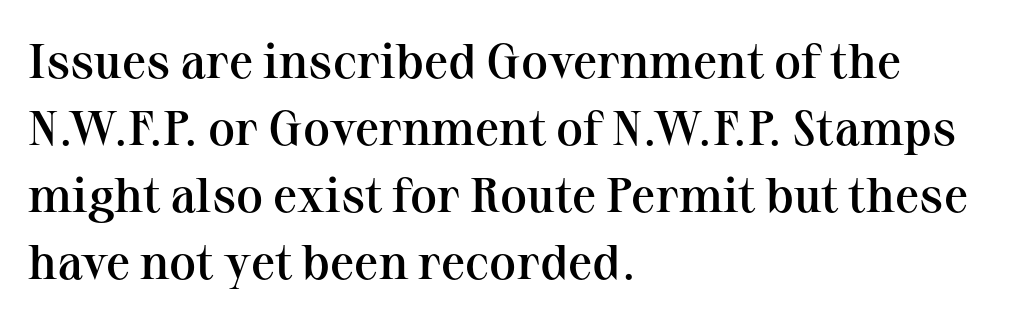
{"serif": "yes", "italic": "no", "bold": "semi", "weight": "semibold", "width": "normal", "stroke_contrast": "medium", "x_height": "medium", "monospaced": "no", "underline": "no", "align": "left", "line_spacing": "normal", "line_spacing_ratio": 1.37, "letter_spacing": "normal", "letter_spacing_em": 0.0, "glyph_px": 49}
